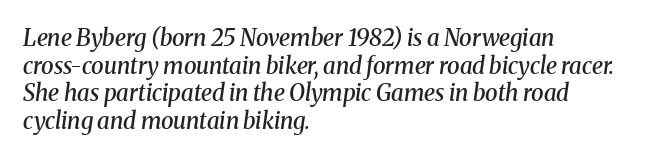
The image shows 23 px text type, italic (leaning right); set left-aligned, line spacing 1.2x, normal letter spacing, not underlined.
